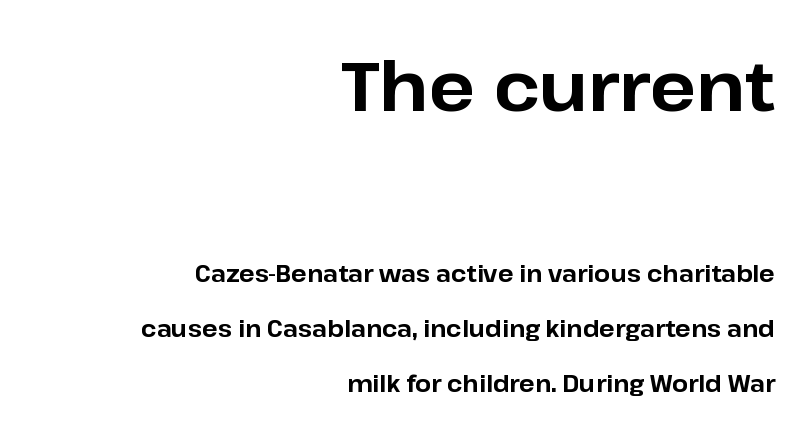
The image shows 69 px bold sans-serif type, upright; set right-aligned, loose line spacing (2.39x), normal letter spacing, not underlined; the first (top) block is 3.0x larger; low stroke contrast and a medium x-height.
